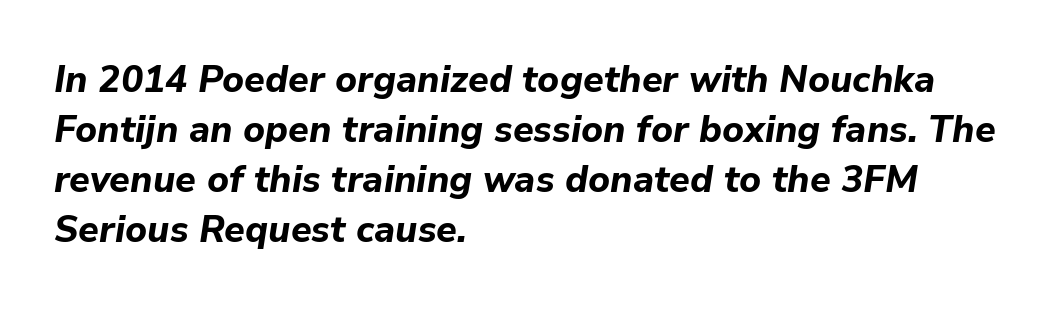
Q: Is the text bold? A: Yes.
Q: Is the text italic (slanted)? A: Yes, it leans right by about 9 degrees.
Q: Is the text underlined? A: No.
Q: How is the paragraph aligned? A: Left-aligned.
Q: Is the spacing between letters normal or unusually wide? A: Normal.
Q: Is the spacing between lines tight, normal or loose? A: Normal.
Q: Width (condensed, normal, or wide)? A: Normal.
Q: Stroke contrast? A: Low.
Q: x-height? A: Medium.
Q: Monospaced? A: No.
